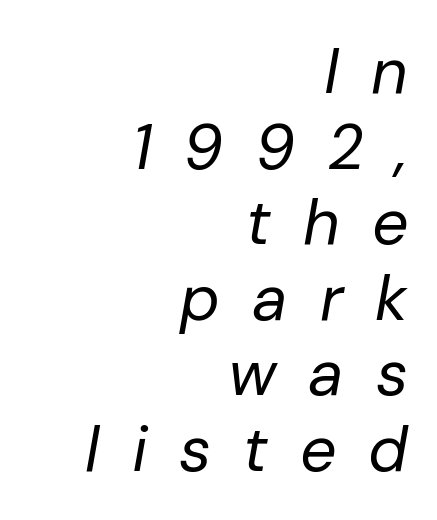
Characters follow at a spacing far wider than the type designer built in. Glance below the letters and you will spot only blank space. Summary of weight: not heavy and not bold. Italic: yes, the glyphs are oblique.
